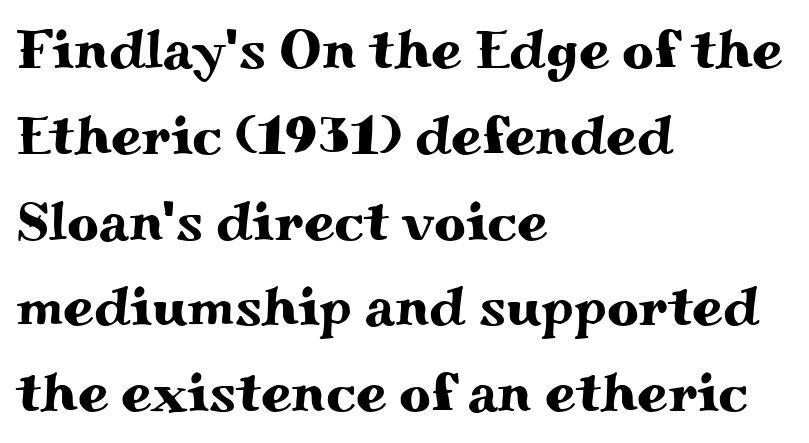
You could not count columns in this text — the font is proportionally spaced. The string is rendered with underlining switched off. The setting favours the left margin, as ordinary paragraphs usually do. The typography opts for an upright posture over an oblique one. Look at the bottom of the vertical strokes: they flare into serifs here.
